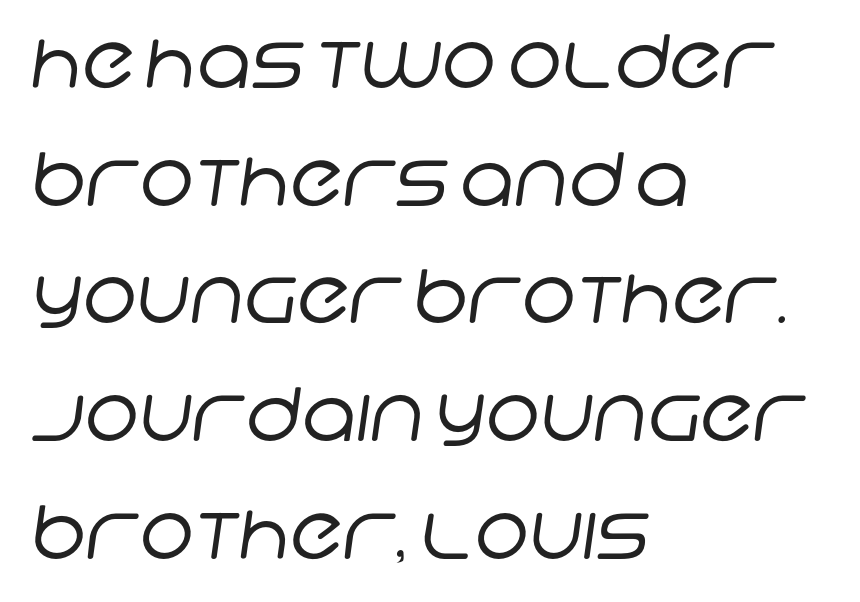
{"serif": "no", "bold": "no", "weight": "regular", "width": "normal", "stroke_contrast": "low", "x_height": "large", "monospaced": "no", "underline": "no", "align": "left", "line_spacing": "normal", "line_spacing_ratio": 1.59, "letter_spacing": "normal", "letter_spacing_em": 0.0, "glyph_px": 74}
